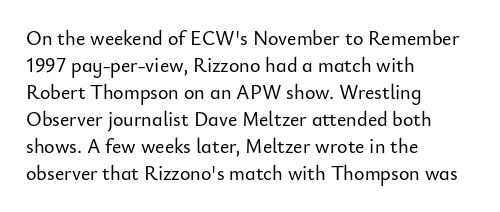
Q: Is the text italic (slanted)? A: No, it is upright.
Q: Is the text underlined? A: No.
Q: How is the paragraph aligned? A: Left-aligned.
Q: Is the spacing between letters normal or unusually wide? A: Normal.
Q: Is the spacing between lines tight, normal or loose? A: Normal.
